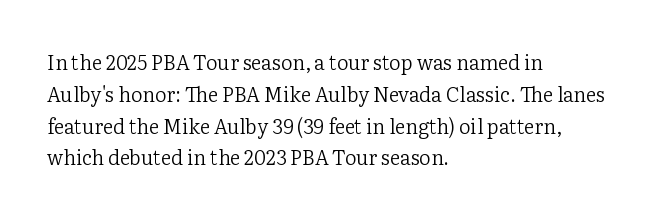
The image shows 20 px text type, upright; set left-aligned, normal line spacing (1.59x), normal letter spacing, not underlined.
